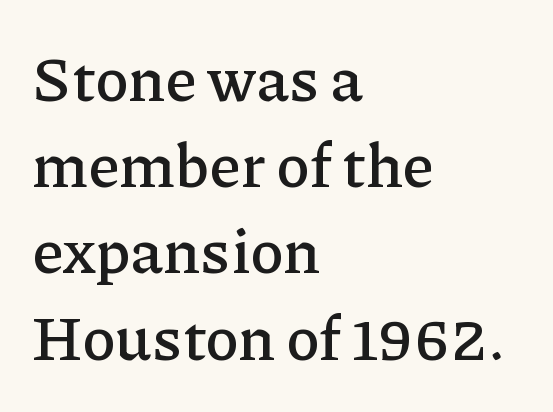
The image shows 62 px serif type, upright; set left-aligned, normal line spacing (1.39x), normal letter spacing, not underlined; low stroke contrast and a medium x-height.
